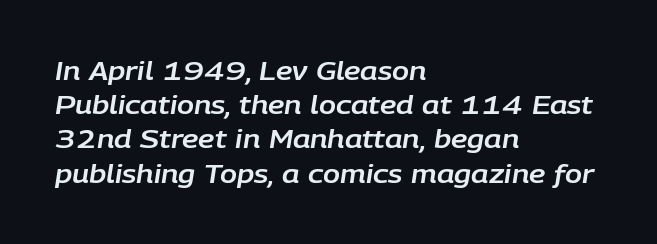
{"italic": "yes", "lean": "right", "slant_degrees": 9, "underline": "no", "align": "left", "line_spacing": "normal", "line_spacing_ratio": 1.37, "letter_spacing": "normal", "letter_spacing_em": 0.0, "glyph_px": 25}
